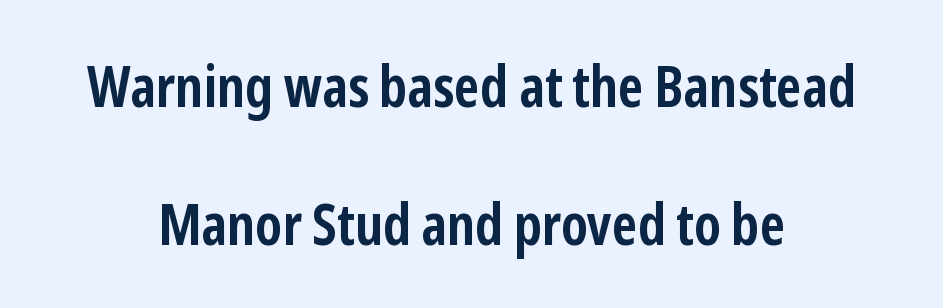
The image shows 57 px semibold, condensed sans-serif type, upright; set centered, loose line spacing (2.42x), normal letter spacing, not underlined; low stroke contrast and a medium x-height.
